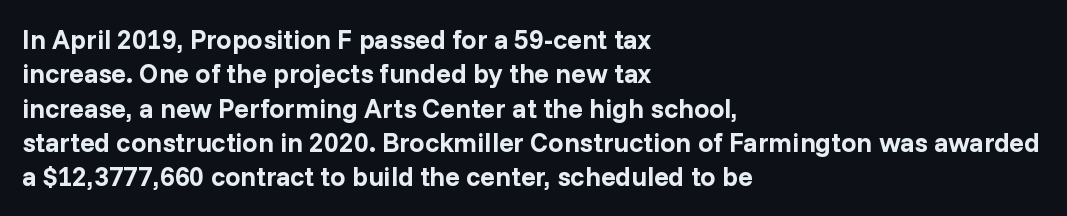
{"italic": "no", "bold": "yes", "underline": "no", "align": "left", "line_spacing": "normal", "line_spacing_ratio": 1.27, "letter_spacing": "normal", "letter_spacing_em": 0.0, "glyph_px": 27}
